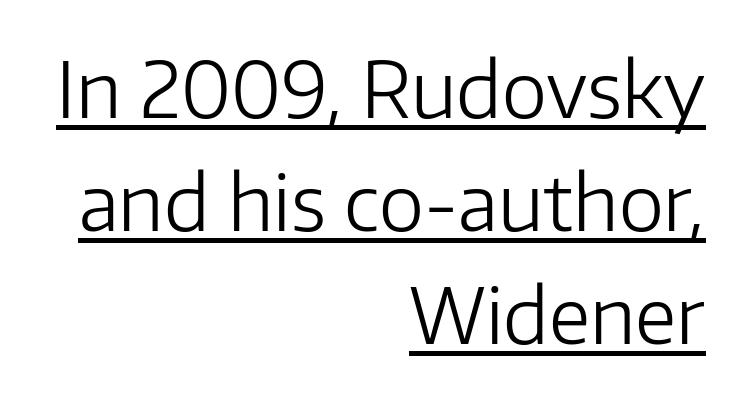
The image shows 77 px light sans-serif type, upright; set right-aligned, normal line spacing (1.47x), normal letter spacing, underlined; low stroke contrast and a medium x-height.
